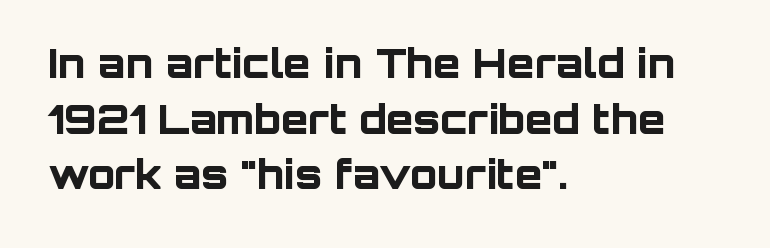
The typesetting leans heavy: a genuine bold. Every stem runs plumb, perpendicular to the baseline. Tracking value appears to be zero — textbook default spacing. The space between consecutive lines is moderate. Underlining? Definitely not there. Font category for this specimen: sans-serif.
